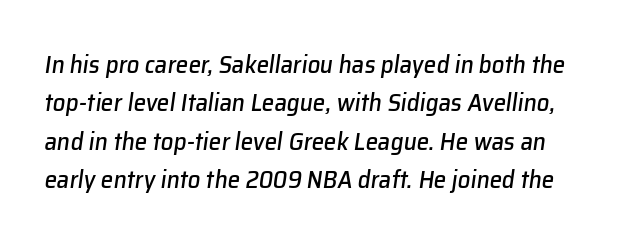
Q: Is the text italic (slanted)? A: Yes, it leans right by about 8 degrees.
Q: Is the text underlined? A: No.
Q: Is the spacing between letters normal or unusually wide? A: Normal.
Q: Is the spacing between lines tight, normal or loose? A: Normal.
